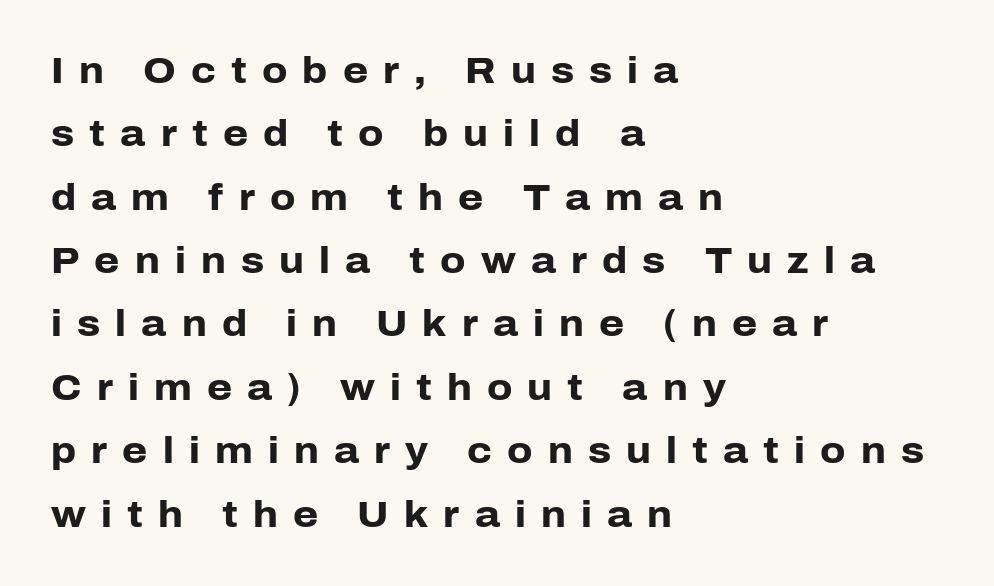
The image shows 36 px heavy sans-serif type, upright; set left-aligned, line spacing 1.76x, unusually wide letter spacing (+0.42 em), not underlined; low stroke contrast and a medium x-height.
